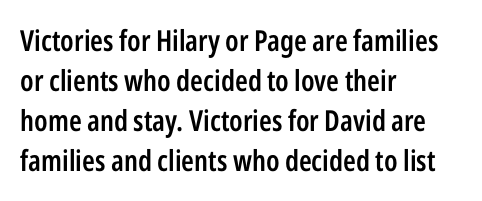
Do the letters lean? They stand straight. The ragged edge is on the right, which tells us the setting is flush left. Spacing between characters is what you'd get straight out of the box. Vertically, the passage feels balanced, rows spaced as you'd expect. The strokes are fattened partway — semibold, not bold.
